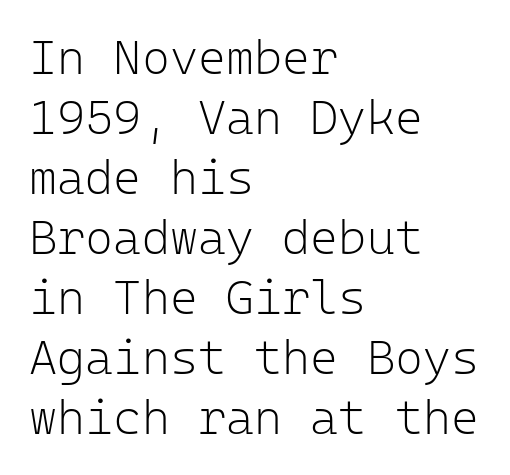
{"serif": "no", "italic": "no", "bold": "no", "weight": "light", "width": "normal", "stroke_contrast": "low", "x_height": "medium", "monospaced": "yes", "underline": "no", "align": "left", "line_spacing": "normal", "line_spacing_ratio": 1.25, "letter_spacing": "normal", "letter_spacing_em": 0.0, "glyph_px": 48}
